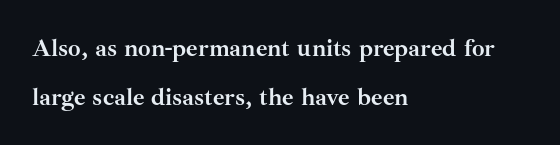
Q: Is the text bold? A: Yes.
Q: Is the text italic (slanted)? A: No, it is upright.
Q: Is the text underlined? A: No.
Q: How is the paragraph aligned? A: Left-aligned.
Q: Is the spacing between letters normal or unusually wide? A: Normal.
Q: Is the spacing between lines tight, normal or loose? A: Loose.
